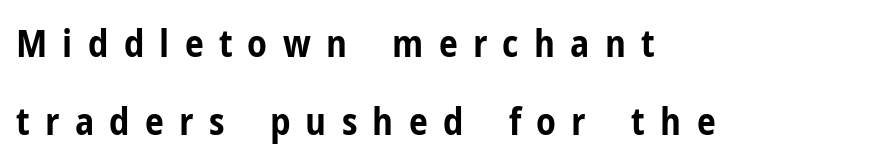
The image shows 38 px bold, condensed sans-serif type, upright; set left-aligned, loose line spacing (2.05x), unusually wide letter spacing (+0.4 em), not underlined; low stroke contrast and a medium x-height.
